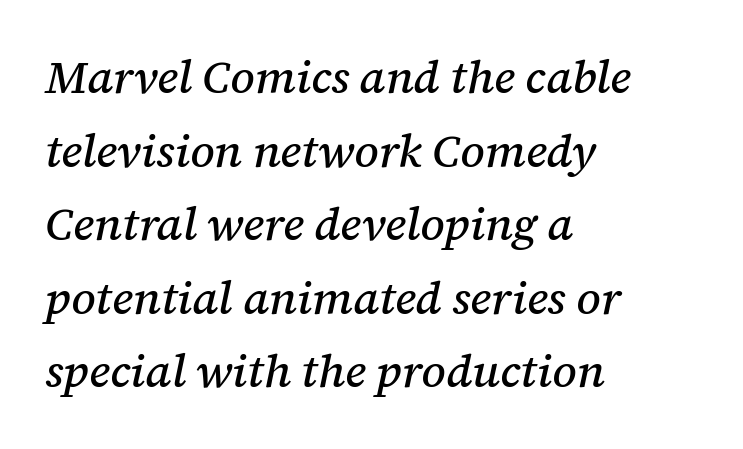
The image shows 46 px serif type, italic (leaning right); set left-aligned, normal line spacing (1.6x), normal letter spacing, not underlined; medium stroke contrast and a medium x-height.
